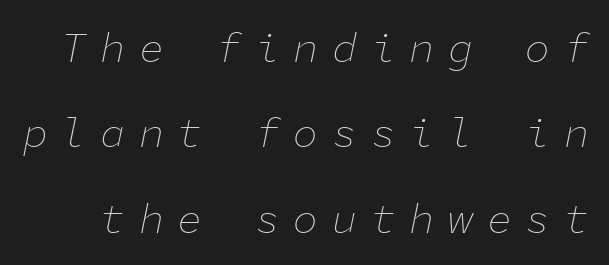
The image shows 42 px thin type, italic (leaning right), monospaced; set loose line spacing (2.03x), unusually wide letter spacing (+0.32 em), not underlined; low stroke contrast and a medium x-height.
